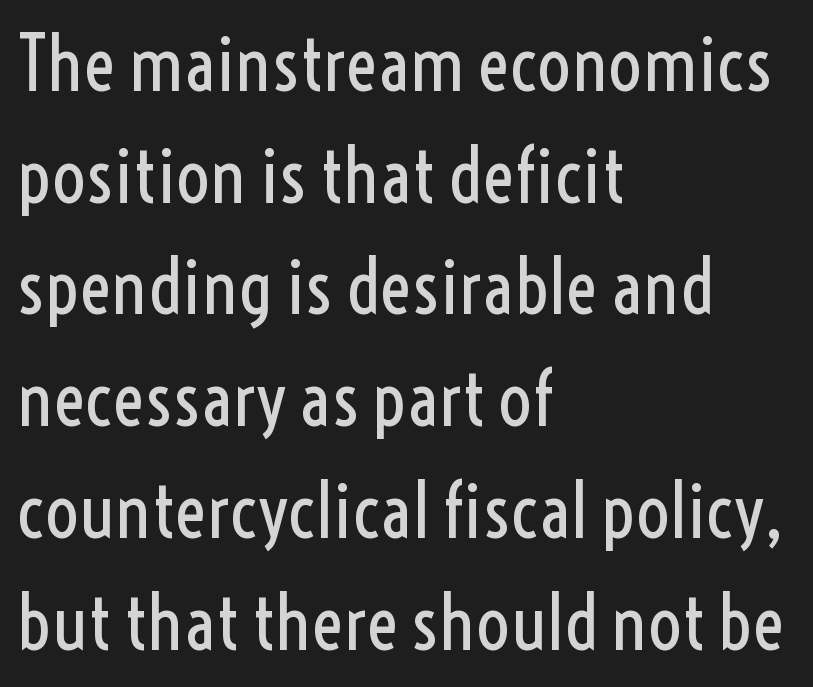
The passage shown stacks its lines at a standard gap. Italic? Not at all — the glyphs are vertical. Underlining? Definitely not there. Caption: face not bold, strokes unweighted. Character widths vary here, with narrow letters taking less room than wide ones. Letterform terminals end flat and unadorned throughout the passage.
